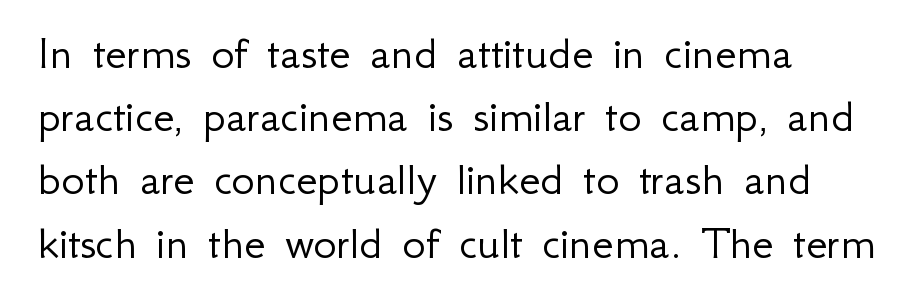
The image shows 49 px light sans-serif type, upright; set left-aligned, normal line spacing (1.29x), normal letter spacing, not underlined; low stroke contrast and a small x-height.
